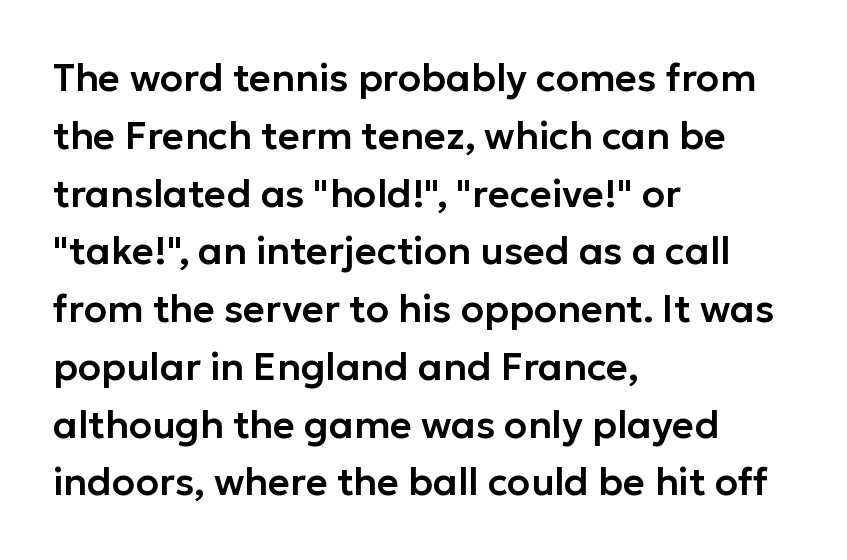
Q: Is the text italic (slanted)? A: No, it is upright.
Q: Is the typeface a serif or a sans-serif typeface? A: Sans-serif.
Q: Is the text underlined? A: No.
Q: How is the paragraph aligned? A: Left-aligned.
Q: Is the spacing between letters normal or unusually wide? A: Normal.
Q: Is the spacing between lines tight, normal or loose? A: Normal.
Q: Width (condensed, normal, or wide)? A: Normal.
Q: Stroke contrast? A: Low.
Q: x-height? A: Medium.
Q: Monospaced? A: No.
